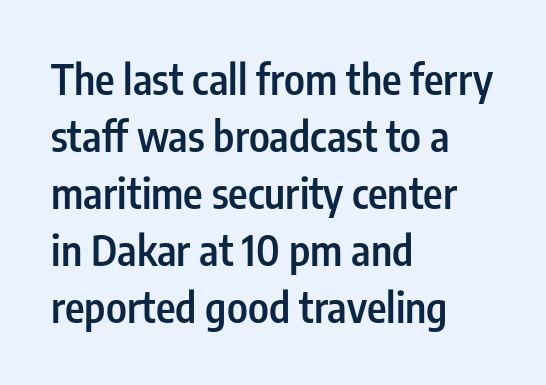
Q: Is the text bold? A: Semi-bold.
Q: Is the text italic (slanted)? A: No, it is upright.
Q: Is the typeface a serif or a sans-serif typeface? A: Sans-serif.
Q: Is the text underlined? A: No.
Q: How is the paragraph aligned? A: Left-aligned.
Q: Is the spacing between letters normal or unusually wide? A: Normal.
Q: Is the spacing between lines tight, normal or loose? A: Normal.
Q: Width (condensed, normal, or wide)? A: Condensed.
Q: Stroke contrast? A: Low.
Q: x-height? A: Medium.
Q: Monospaced? A: No.
